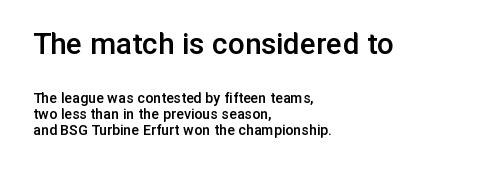
Q: Is the text bold? A: Semi-bold.
Q: Is the text italic (slanted)? A: No, it is upright.
Q: Is the typeface a serif or a sans-serif typeface? A: Sans-serif.
Q: Is the text underlined? A: No.
Q: How is the paragraph aligned? A: Left-aligned.
Q: Is the spacing between letters normal or unusually wide? A: Normal.
Q: Is the spacing between lines tight, normal or loose? A: Tight.
Q: Which block of text is set in a larger size, the first (top) or the second (bottom)? A: The first (top) one.
Q: Width (condensed, normal, or wide)? A: Normal.
Q: Stroke contrast? A: Low.
Q: x-height? A: Medium.
Q: Monospaced? A: No.
